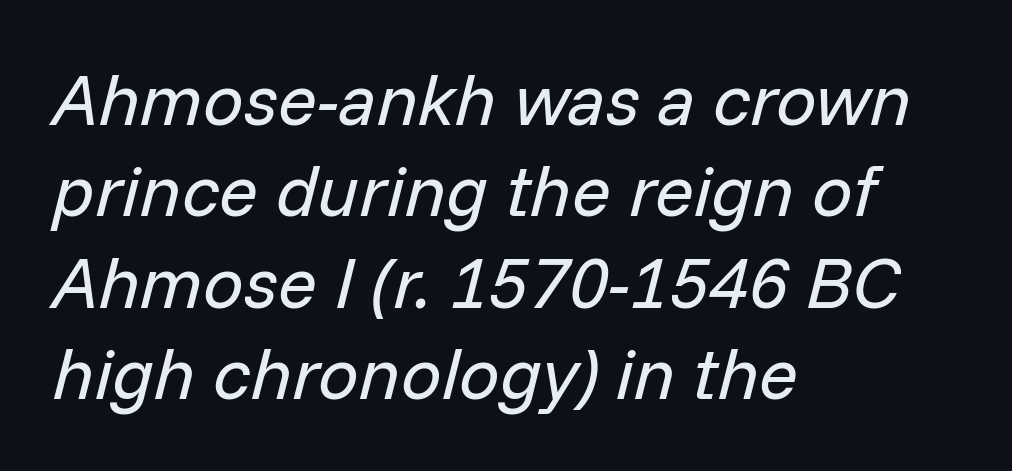
Q: Is the text bold? A: No.
Q: Is the text italic (slanted)? A: Yes, it leans right by about 14 degrees.
Q: Is the text underlined? A: No.
Q: How is the paragraph aligned? A: Left-aligned.
Q: Is the spacing between letters normal or unusually wide? A: Normal.
Q: Is the spacing between lines tight, normal or loose? A: Normal.
Q: Width (condensed, normal, or wide)? A: Normal.
Q: Stroke contrast? A: Low.
Q: x-height? A: Medium.
Q: Monospaced? A: No.
